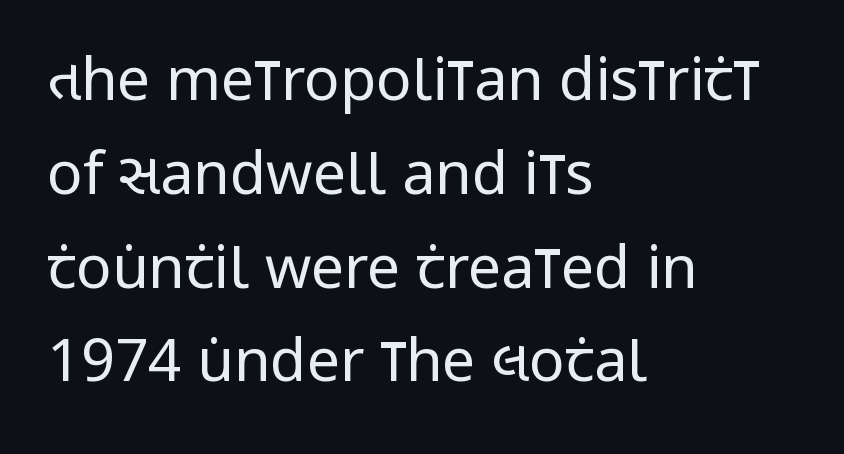
Q: Is the text bold? A: No.
Q: Is the text italic (slanted)? A: No, it is upright.
Q: Is the typeface a serif or a sans-serif typeface? A: Sans-serif.
Q: Is the text underlined? A: No.
Q: How is the paragraph aligned? A: Left-aligned.
Q: Is the spacing between letters normal or unusually wide? A: Normal.
Q: Is the spacing between lines tight, normal or loose? A: Normal.
Q: Width (condensed, normal, or wide)? A: Condensed.
Q: Stroke contrast? A: Low.
Q: x-height? A: Large.
Q: Monospaced? A: No.
